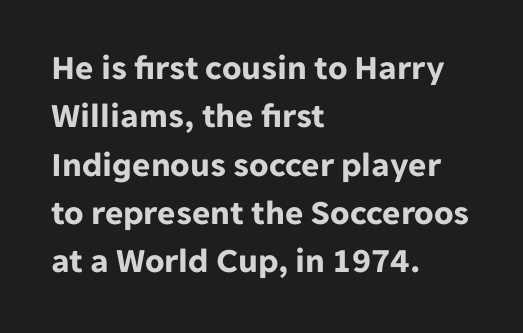
Every letter is thick-stroked: bold, no question. Quick note: underline off. The horizontal fit of the characters is conventional and even. This is the regular roman posture of the typeface. Leftover space on each line is placed entirely after the last word.
